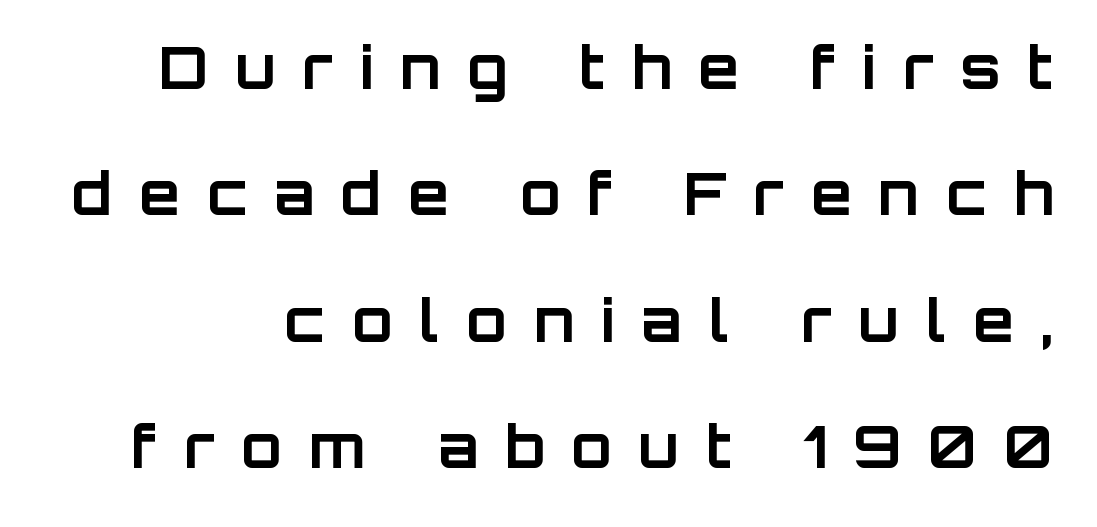
{"serif": "no", "italic": "no", "bold": "yes", "weight": "bold", "width": "normal", "stroke_contrast": "low", "x_height": "large", "monospaced": "no", "underline": "no", "line_spacing": "loose", "line_spacing_ratio": 2.14, "letter_spacing": "wide", "letter_spacing_em": 0.45, "glyph_px": 59}
